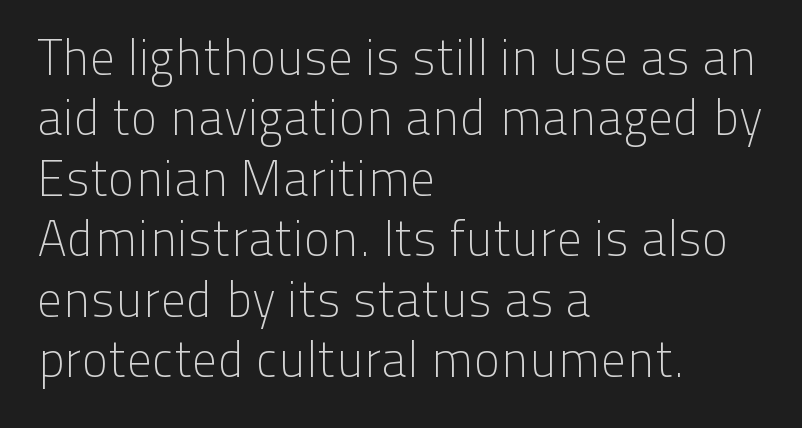
This is sans-serif lettering, the kind often seen on screens and signage. Does extra space separate the letters? No, they use regular spacing. Leftover space on each line is placed entirely after the last word. Note the varied advance widths — an 'i' is clearly narrower than an 'm'. Stroke mass is kept to a normal reading level or below. The lettering stays uniformly vertical, giving the passage a roman look.
